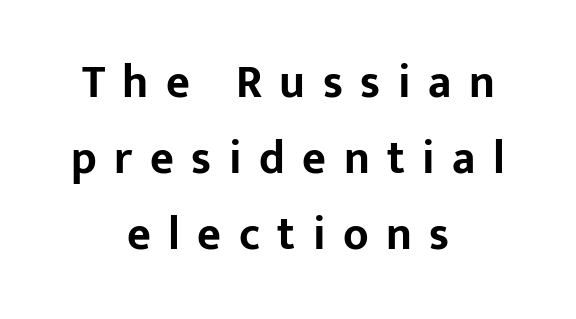
The image shows 46 px bold sans-serif type, upright; set centered, normal line spacing (1.65x), unusually wide letter spacing (+0.38 em), not underlined; low stroke contrast and a medium x-height.
